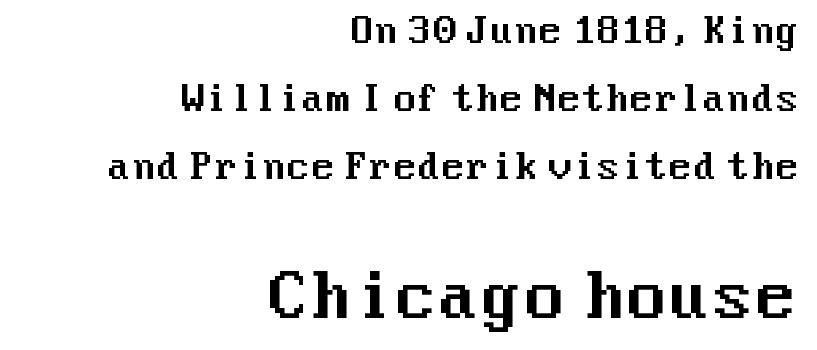
{"serif": "no", "italic": "no", "width": "normal", "stroke_contrast": "medium", "x_height": "medium", "underline": "no", "align": "right", "line_spacing": "loose", "line_spacing_ratio": 1.95, "letter_spacing": "normal", "letter_spacing_em": 0.0, "larger_block": "second", "size_ratio": 1.77, "glyph_px": 62}
